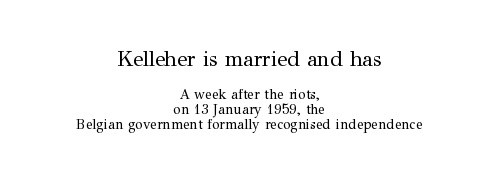
The image shows 21 px text type, upright; set centered, tight line spacing (1.06x), normal letter spacing, not underlined; the first (top) block is 1.5x larger.
